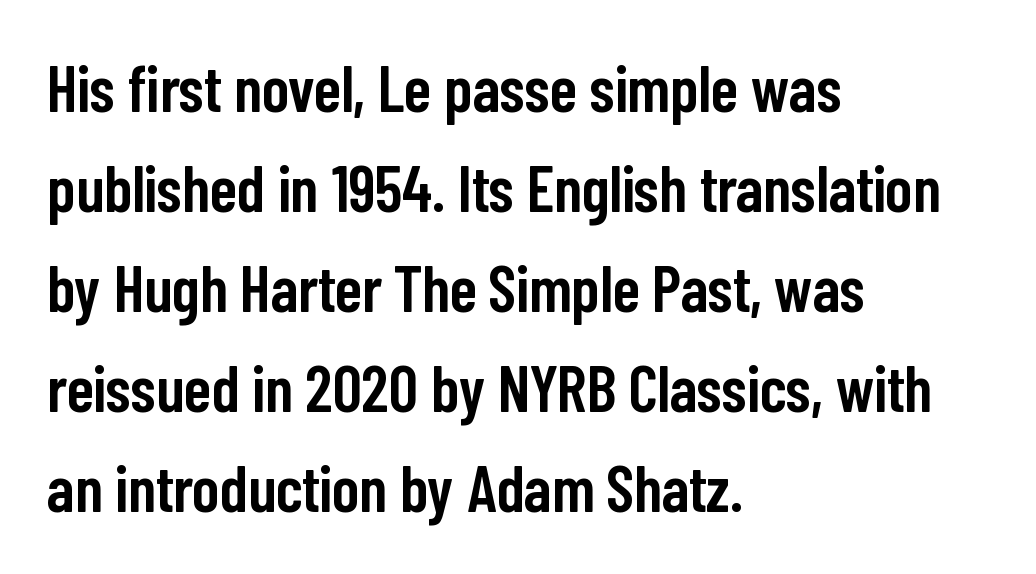
This sample has the flowing, uneven cadence of proportional lettering. The line-height multiplier appears to be the usual default. Every row of glyphs begins at an identical x-position on the left. Type style note: lacks serifs. Weight: semibold (demi). The zone under the glyphs is completely vacant.
